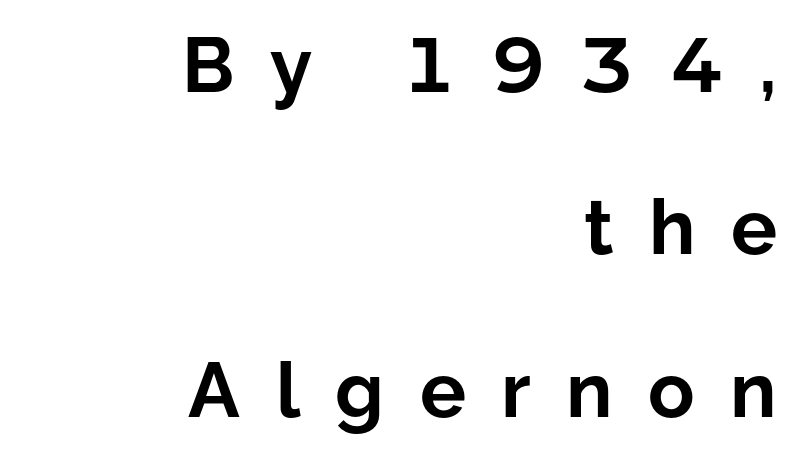
Q: Is the text bold? A: Yes.
Q: Is the text italic (slanted)? A: No, it is upright.
Q: Is the typeface a serif or a sans-serif typeface? A: Sans-serif.
Q: Is the text underlined? A: No.
Q: How is the paragraph aligned? A: Right-aligned.
Q: Is the spacing between letters normal or unusually wide? A: Unusually wide.
Q: Is the spacing between lines tight, normal or loose? A: Loose.
Q: Width (condensed, normal, or wide)? A: Normal.
Q: Stroke contrast? A: Low.
Q: x-height? A: Medium.
Q: Monospaced? A: No.
